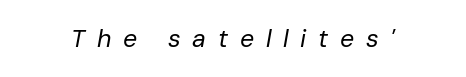
On a weight scale, this lands at 450 or below. Words float on clear page, feet unadorned. Substantial extra tracking has been applied to these lines. The whole block is typeset with a tilt.
